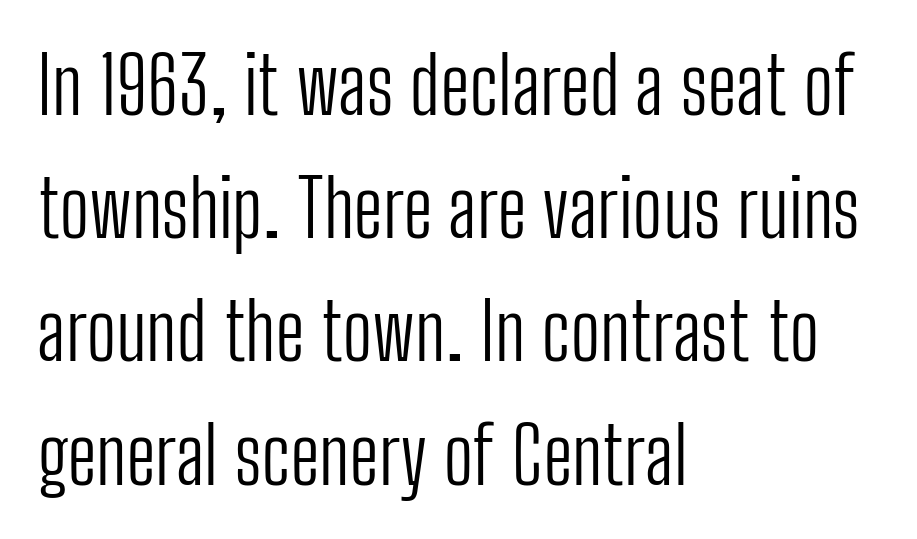
The image shows 79 px light, condensed sans-serif type, upright; set left-aligned, normal line spacing (1.56x), normal letter spacing, not underlined; low stroke contrast and a medium x-height.
